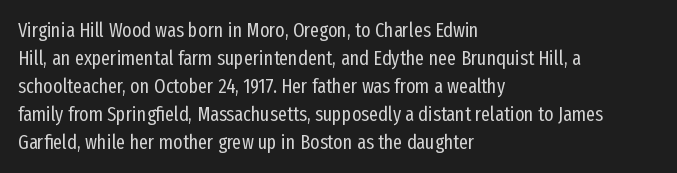
The image shows 20 px text type, upright; set left-aligned, normal line spacing (1.4x), normal letter spacing, not underlined.
